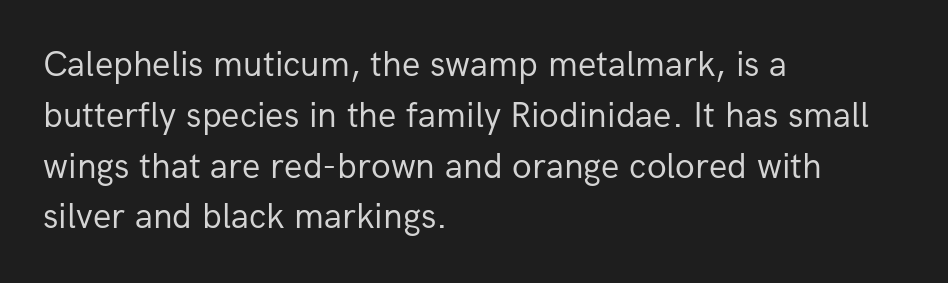
Q: Is the text bold? A: No.
Q: Is the text italic (slanted)? A: No, it is upright.
Q: Is the typeface a serif or a sans-serif typeface? A: Sans-serif.
Q: Is the text underlined? A: No.
Q: How is the paragraph aligned? A: Left-aligned.
Q: Is the spacing between letters normal or unusually wide? A: Normal.
Q: Is the spacing between lines tight, normal or loose? A: Normal.
Q: Width (condensed, normal, or wide)? A: Normal.
Q: Stroke contrast? A: Low.
Q: x-height? A: Medium.
Q: Monospaced? A: No.
